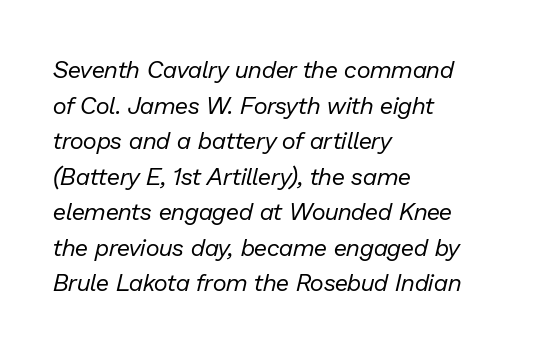
This rendering features lettering with no underline. Stroke thickness stays within the range of a standard reading face or lighter. Short and long lines alike share a common starting point at left. The face used here has a pronounced slope to its letters.
